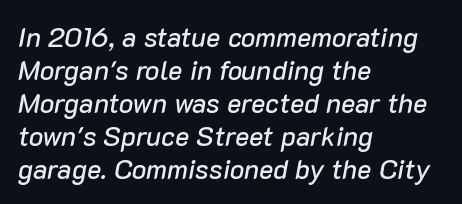
Q: Is the text italic (slanted)? A: Yes, it leans right by about 10 degrees.
Q: Is the text underlined? A: No.
Q: How is the paragraph aligned? A: Left-aligned.
Q: Is the spacing between letters normal or unusually wide? A: Normal.
